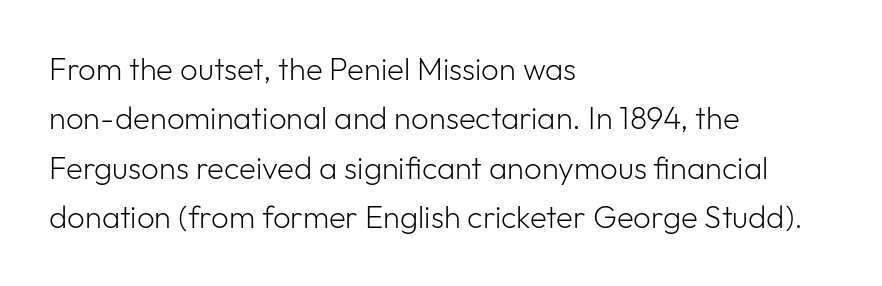
The image shows 31 px light sans-serif type, upright; set left-aligned, normal line spacing (1.59x), normal letter spacing, not underlined; low stroke contrast and a medium x-height.
